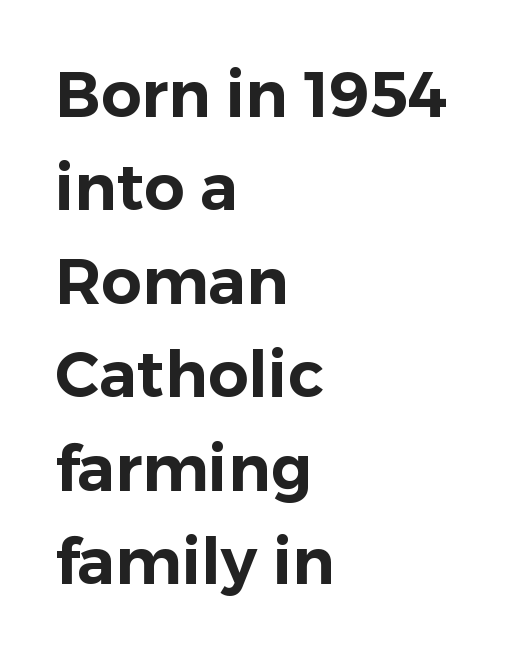
{"serif": "no", "italic": "no", "width": "normal", "stroke_contrast": "low", "x_height": "medium", "monospaced": "no", "underline": "no", "align": "left", "line_spacing": "normal", "line_spacing_ratio": 1.46, "letter_spacing": "normal", "letter_spacing_em": 0.0, "glyph_px": 64}
